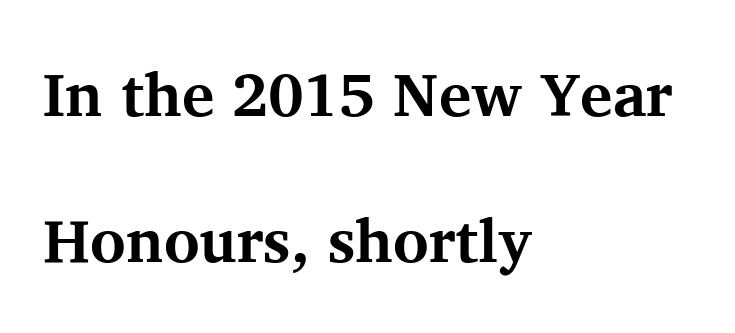
Q: Is the text bold? A: Yes.
Q: Is the text italic (slanted)? A: No, it is upright.
Q: Is the typeface a serif or a sans-serif typeface? A: Serif.
Q: Is the text underlined? A: No.
Q: How is the paragraph aligned? A: Left-aligned.
Q: Is the spacing between letters normal or unusually wide? A: Normal.
Q: Is the spacing between lines tight, normal or loose? A: Loose.
Q: Width (condensed, normal, or wide)? A: Normal.
Q: Stroke contrast? A: Medium.
Q: x-height? A: Medium.
Q: Monospaced? A: No.
